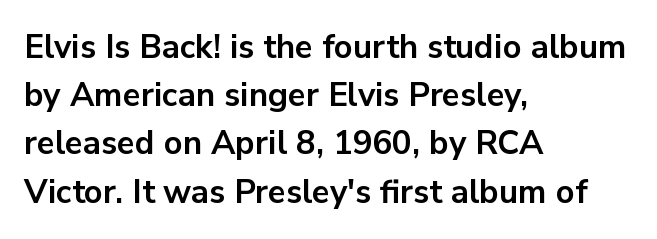
Q: Is the text bold? A: Yes.
Q: Is the text italic (slanted)? A: No, it is upright.
Q: Is the typeface a serif or a sans-serif typeface? A: Sans-serif.
Q: Is the text underlined? A: No.
Q: How is the paragraph aligned? A: Left-aligned.
Q: Is the spacing between letters normal or unusually wide? A: Normal.
Q: Is the spacing between lines tight, normal or loose? A: Normal.
Q: Width (condensed, normal, or wide)? A: Normal.
Q: Stroke contrast? A: Low.
Q: x-height? A: Medium.
Q: Monospaced? A: No.
